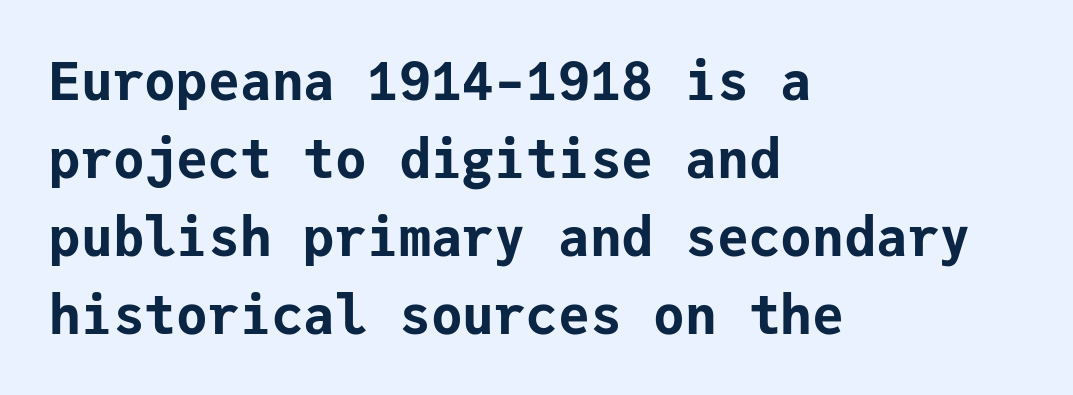
{"serif": "no", "italic": "no", "bold": "yes", "weight": "bold", "width": "normal", "stroke_contrast": "low", "x_height": "medium", "monospaced": "yes", "underline": "no", "align": "left", "line_spacing": "normal", "line_spacing_ratio": 1.47, "letter_spacing": "normal", "letter_spacing_em": 0.0, "glyph_px": 53}
